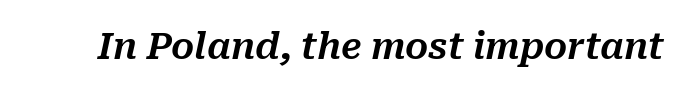
Q: Is the text italic (slanted)? A: Yes, it leans right by about 10 degrees.
Q: Is the text underlined? A: No.
Q: Is the spacing between letters normal or unusually wide? A: Normal.
Q: Width (condensed, normal, or wide)? A: Normal.
Q: Stroke contrast? A: Medium.
Q: x-height? A: Medium.
Q: Monospaced? A: No.
